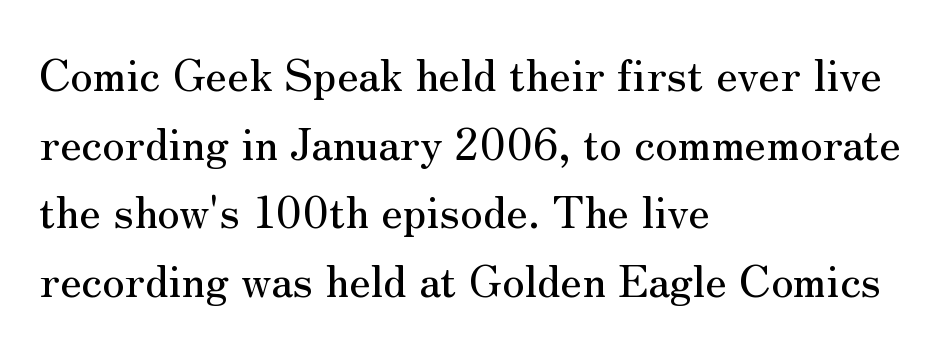
{"serif": "yes", "italic": "no", "width": "normal", "stroke_contrast": "medium", "x_height": "small", "monospaced": "no", "underline": "no", "align": "left", "line_spacing": "normal", "line_spacing_ratio": 1.56, "letter_spacing": "normal", "letter_spacing_em": 0.0, "glyph_px": 44}
